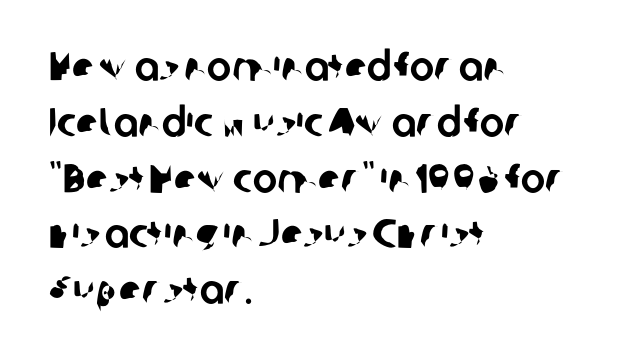
Underline: absent. These lines are set flush left with a ragged right edge. Do the characters align in a grid? No, the font is proportional. Characters follow at the spacing the type designer built in. Each new line begins a customary step beneath the previous one.
